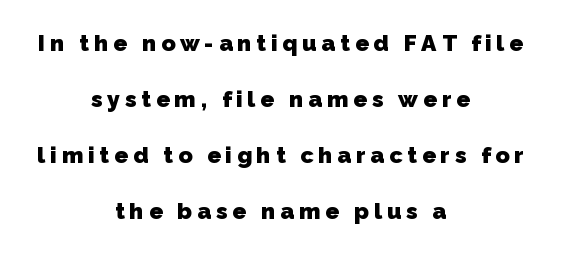
You could only call the tracking loose — the letters float apart. As a designer I'd log this as weight 700, bold. Type without underlining. In CSS terms this would be text-align: center. Whoever set this chose breathing room over compactness in the vertical rhythm.
